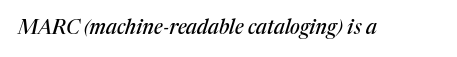
The image shows 20 px text type, italic (leaning right); set normal letter spacing, not underlined.
